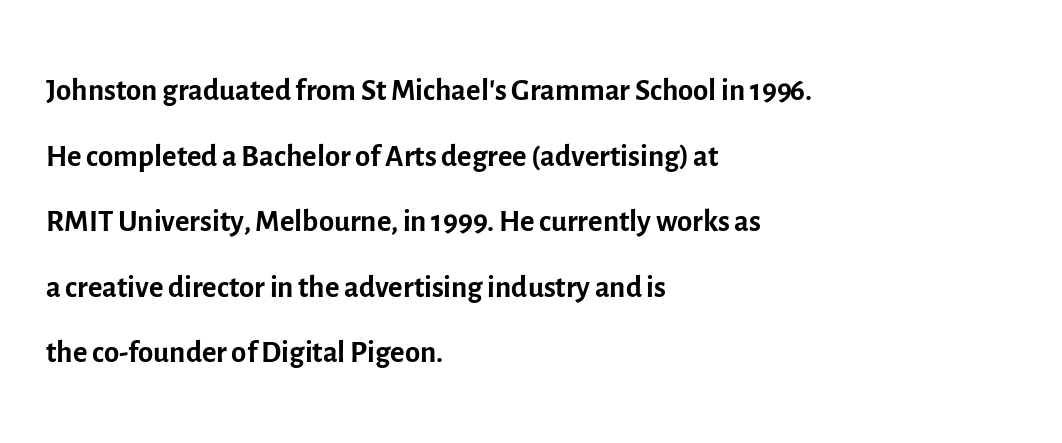
{"serif": "no", "italic": "no", "bold": "no", "weight": "regular", "width": "normal", "x_height": "medium", "monospaced": "no", "underline": "no", "align": "left", "line_spacing": "normal", "line_spacing_ratio": 1.49, "letter_spacing": "normal", "letter_spacing_em": 0.0, "glyph_px": 44}
